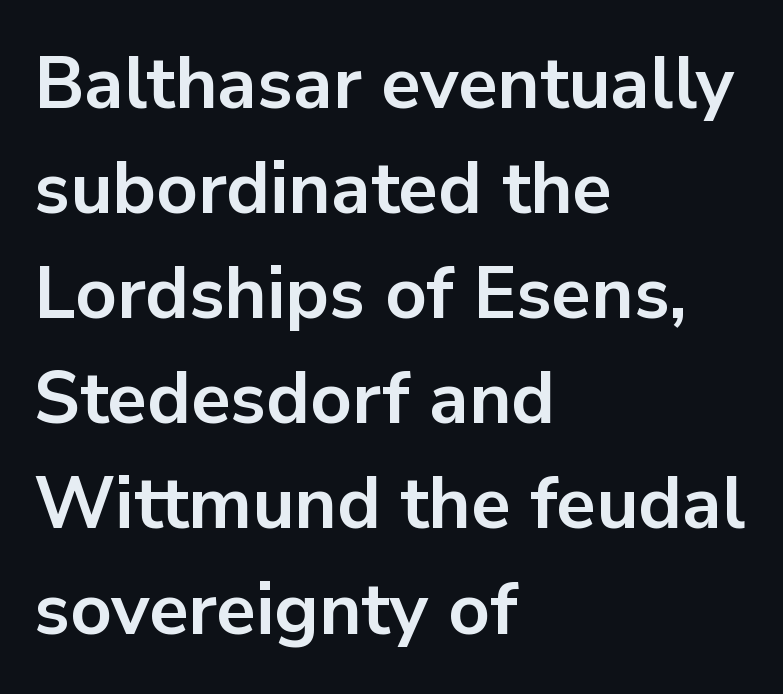
The image shows 73 px bold sans-serif type, upright; set left-aligned, normal line spacing (1.44x), normal letter spacing, not underlined; low stroke contrast and a medium x-height.
